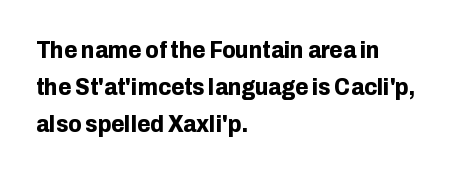
The passage shown has conventional tracking throughout. Underline: absent. The lines in this sample share a left origin and differ only in where they stop. These lines carry a lot of weight — the face is fully bold. Leading: standard. Characters remain perfectly vertical along every line.
